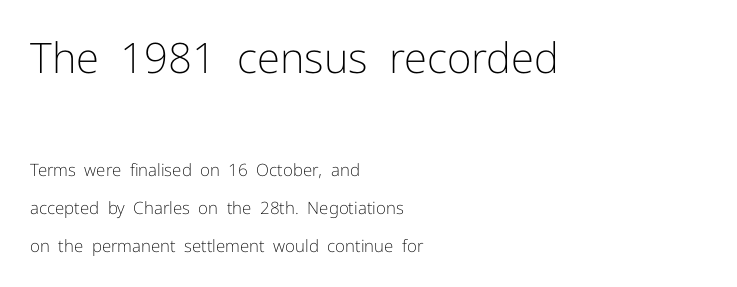
Q: Is the text bold? A: No.
Q: Is the text italic (slanted)? A: No, it is upright.
Q: Is the typeface a serif or a sans-serif typeface? A: Sans-serif.
Q: Is the text underlined? A: No.
Q: How is the paragraph aligned? A: Left-aligned.
Q: Is the spacing between letters normal or unusually wide? A: Normal.
Q: Is the spacing between lines tight, normal or loose? A: Loose.
Q: Which block of text is set in a larger size, the first (top) or the second (bottom)? A: The first (top) one.
Q: Width (condensed, normal, or wide)? A: Normal.
Q: Stroke contrast? A: Low.
Q: x-height? A: Medium.
Q: Monospaced? A: No.
